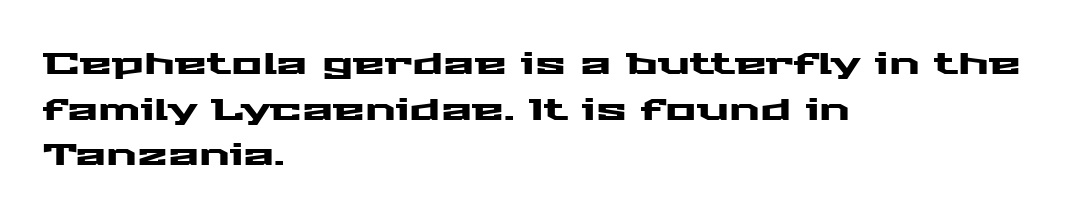
Q: Is the text italic (slanted)? A: No, it is upright.
Q: Is the typeface a serif or a sans-serif typeface? A: Sans-serif.
Q: Is the text underlined? A: No.
Q: How is the paragraph aligned? A: Left-aligned.
Q: Is the spacing between letters normal or unusually wide? A: Normal.
Q: Is the spacing between lines tight, normal or loose? A: Normal.
Q: Width (condensed, normal, or wide)? A: Wide.
Q: Stroke contrast? A: Medium.
Q: x-height? A: Medium.
Q: Monospaced? A: No.
